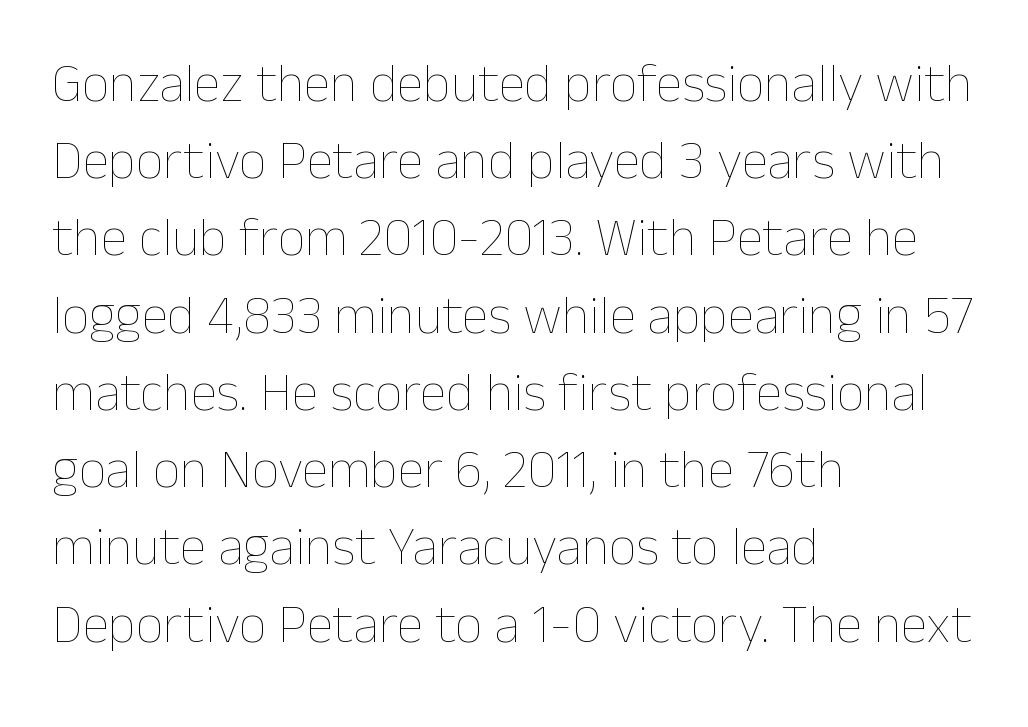
A student would call this left alignment; a typographer would say flush left, rag right. Do the characters align in a grid? No, the font is proportional. Leading matches the norm, producing a regular column. This sample uses an upright cut, with every glyph sitting square on the baseline. The face looks like a standard text weight, possibly lighter. Is the letter spacing exaggerated? No — it looks like the ordinary default.
